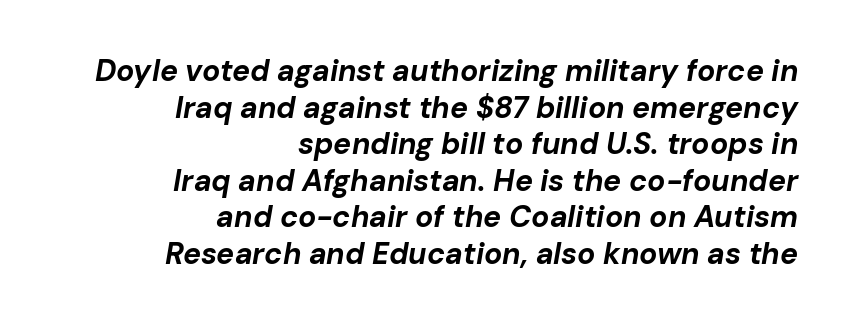
Each letter keeps its own natural width here, so spacing adapts to shape. Descenders hang freely into open space. A dark, heavy texture on the line: the type is bold. Visually the block forms a straight wall on the right and a jagged coastline on the left.
